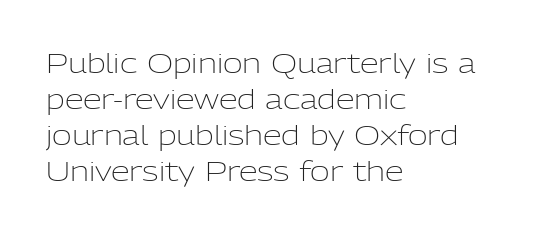
The image shows 27 px text type, upright; set left-aligned, normal line spacing (1.33x), normal letter spacing, not underlined.
